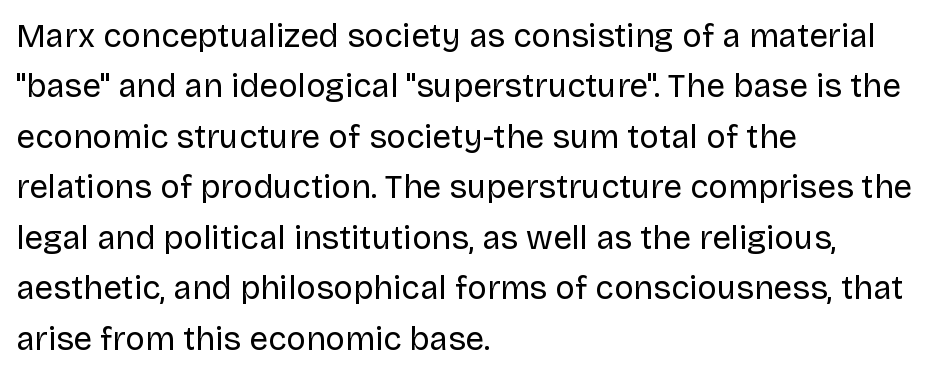
{"serif": "no", "italic": "no", "bold": "no", "weight": "regular", "width": "normal", "stroke_contrast": "low", "x_height": "large", "monospaced": "no", "underline": "no", "align": "left", "line_spacing": "normal", "line_spacing_ratio": 1.53, "letter_spacing": "normal", "letter_spacing_em": 0.0, "glyph_px": 33}
